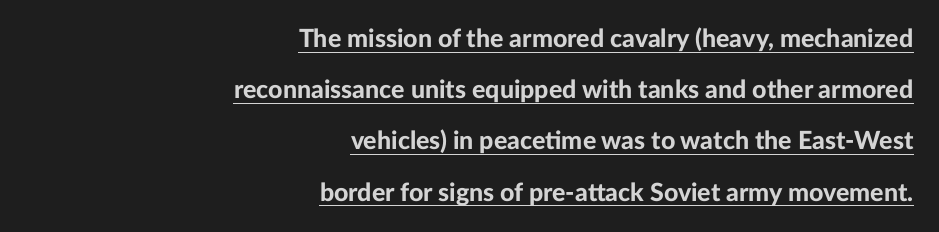
The image shows 25 px bold type, upright; set right-aligned, loose line spacing (2.05x), normal letter spacing, underlined.
